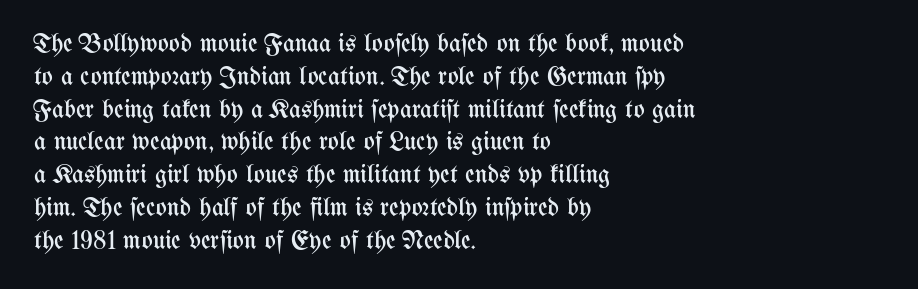
{"italic": "no", "bold": "no", "underline": "no", "align": "left", "line_spacing": "normal", "line_spacing_ratio": 1.26, "letter_spacing": "normal", "letter_spacing_em": 0.0, "glyph_px": 26}
